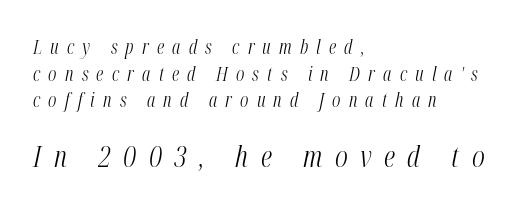
Q: Is the text bold? A: No.
Q: Is the text italic (slanted)? A: Yes, it leans right by about 12 degrees.
Q: Is the text underlined? A: No.
Q: How is the paragraph aligned? A: Left-aligned.
Q: Is the spacing between letters normal or unusually wide? A: Unusually wide.
Q: Is the spacing between lines tight, normal or loose? A: Normal.
Q: Which block of text is set in a larger size, the first (top) or the second (bottom)? A: The second (bottom) one.
Q: Width (condensed, normal, or wide)? A: Condensed.
Q: Stroke contrast? A: Medium.
Q: x-height? A: Medium.
Q: Monospaced? A: No.
